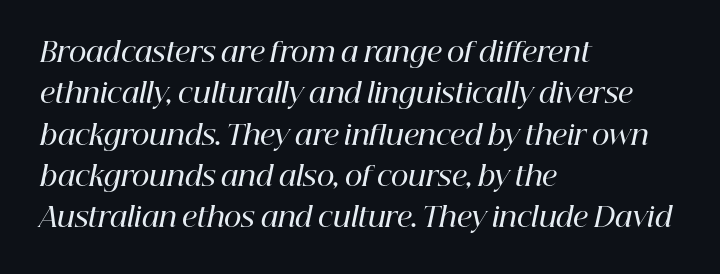
{"italic": "yes", "lean": "right", "slant_degrees": 12, "bold": "semi", "underline": "no", "align": "left", "line_spacing": "normal", "line_spacing_ratio": 1.53, "letter_spacing": "normal", "letter_spacing_em": 0.0, "glyph_px": 27}
